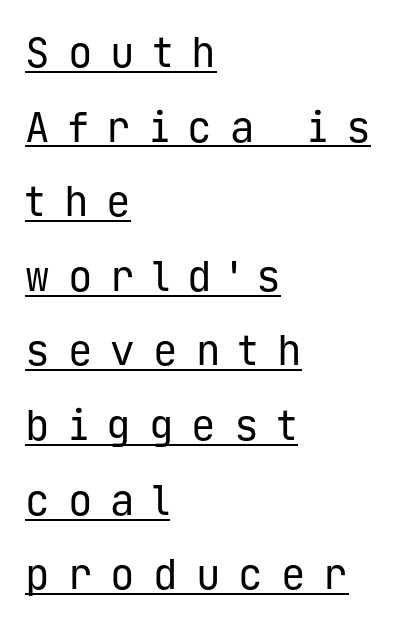
On a weight scale, this lands at 450 or below. Substantial extra tracking has been applied to these lines. The passage shown is typed in a monospace face where columns stay perfectly aligned. Each line of the rendering has a horizontal stroke beneath the glyphs. The font's upright variant was chosen for this text. The setting favours the left margin, as ordinary paragraphs usually do.
